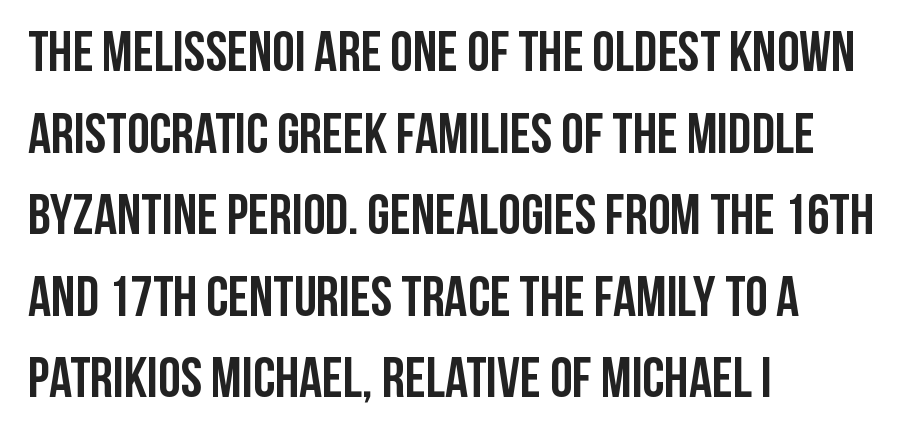
The image shows 57 px semibold, condensed sans-serif type, upright; set left-aligned, normal line spacing (1.43x), normal letter spacing, not underlined; low stroke contrast and a large x-height.
